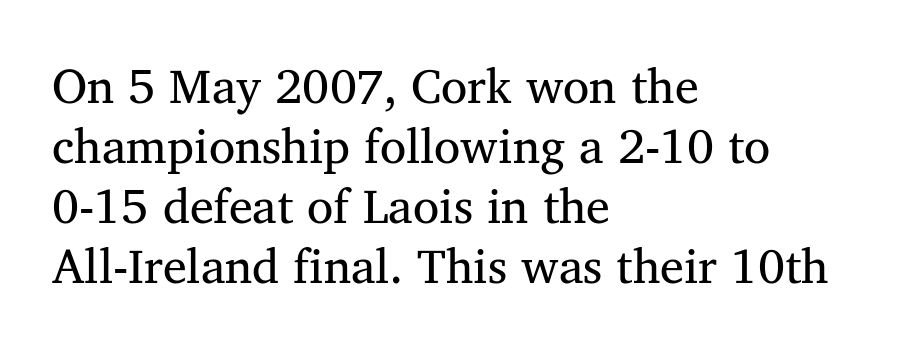
{"serif": "yes", "italic": "no", "bold": "no", "weight": "regular", "width": "normal", "stroke_contrast": "medium", "x_height": "medium", "monospaced": "no", "underline": "no", "align": "left", "line_spacing": "normal", "line_spacing_ratio": 1.25, "letter_spacing": "normal", "letter_spacing_em": 0.0, "glyph_px": 48}
